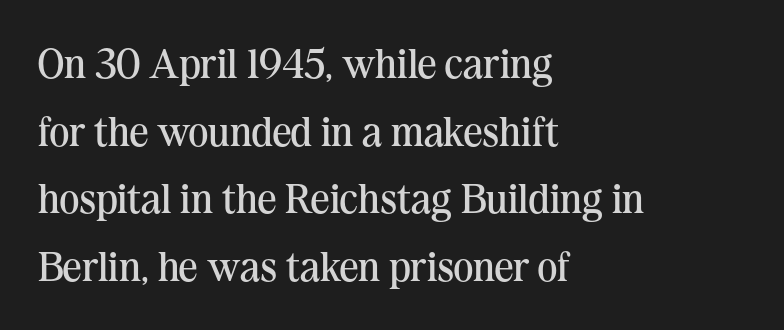
Q: Is the text bold? A: No.
Q: Is the text italic (slanted)? A: No, it is upright.
Q: Is the typeface a serif or a sans-serif typeface? A: Serif.
Q: Is the text underlined? A: No.
Q: How is the paragraph aligned? A: Left-aligned.
Q: Is the spacing between letters normal or unusually wide? A: Normal.
Q: Is the spacing between lines tight, normal or loose? A: Normal.
Q: Width (condensed, normal, or wide)? A: Normal.
Q: Stroke contrast? A: Medium.
Q: x-height? A: Medium.
Q: Monospaced? A: No.
